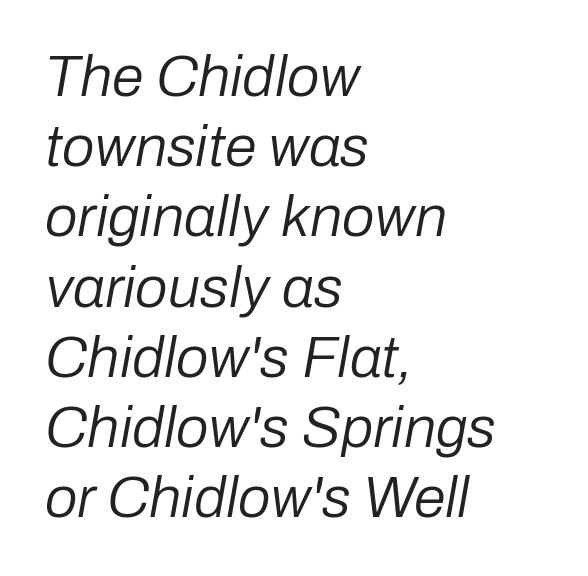
Yep, that's italic — everything's leaning. Each stroke keeps to a modest, everyday thickness or less. Reading down the block, your eye returns to a fixed left position each line. No extra tracking has been applied to these lines. Type without underlining.
